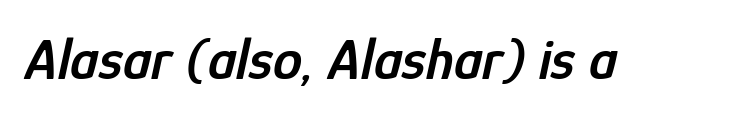
{"italic": "yes", "lean": "right", "slant_degrees": 12, "bold": "semi", "weight": "semibold", "width": "condensed", "stroke_contrast": "low", "x_height": "medium", "monospaced": "no", "underline": "no", "letter_spacing": "normal", "letter_spacing_em": 0.0, "glyph_px": 59}
